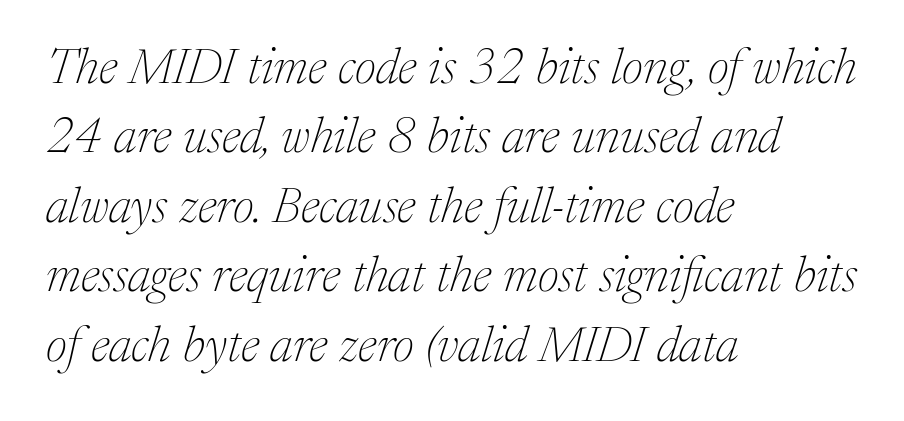
The image shows 50 px thin serif type, italic (leaning right); set left-aligned, normal line spacing (1.39x), normal letter spacing, not underlined; medium stroke contrast and a medium x-height.
